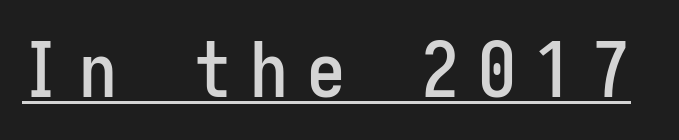
{"serif": "no", "italic": "no", "width": "condensed", "stroke_contrast": "low", "x_height": "medium", "underline": "yes", "letter_spacing": "wide", "letter_spacing_em": 0.25, "glyph_px": 76}
